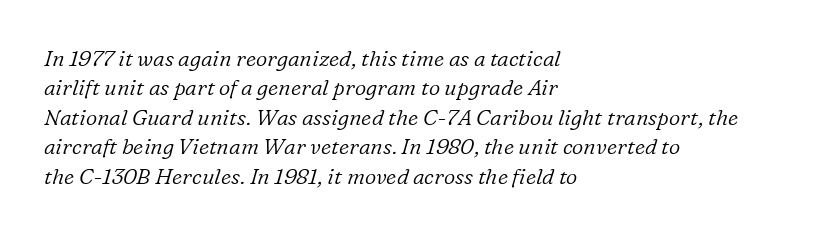
Q: Is the text bold? A: No.
Q: Is the text italic (slanted)? A: Yes, it leans right by about 16 degrees.
Q: Is the text underlined? A: No.
Q: How is the paragraph aligned? A: Left-aligned.
Q: Is the spacing between letters normal or unusually wide? A: Normal.
Q: Is the spacing between lines tight, normal or loose? A: Normal.
